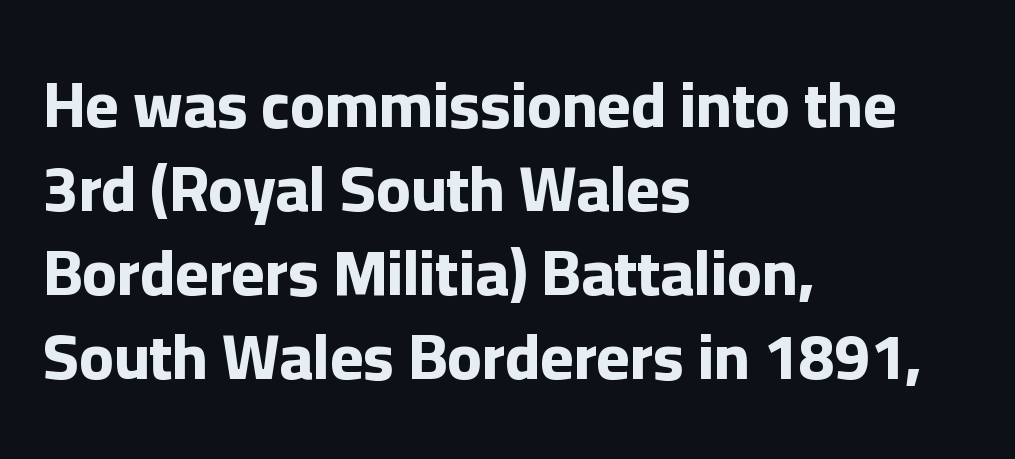
{"serif": "no", "italic": "no", "bold": "yes", "weight": "bold", "width": "normal", "stroke_contrast": "low", "x_height": "medium", "monospaced": "no", "underline": "no", "align": "left", "line_spacing": "normal", "line_spacing_ratio": 1.31, "letter_spacing": "normal", "letter_spacing_em": 0.0, "glyph_px": 64}
